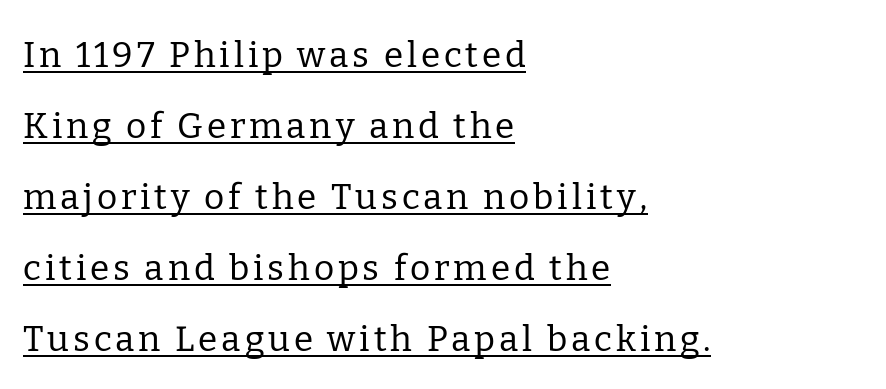
Q: Is the text bold? A: No.
Q: Is the text italic (slanted)? A: No, it is upright.
Q: Is the typeface a serif or a sans-serif typeface? A: Serif.
Q: Is the text underlined? A: Yes.
Q: How is the paragraph aligned? A: Left-aligned.
Q: Is the spacing between lines tight, normal or loose? A: Loose.
Q: Width (condensed, normal, or wide)? A: Normal.
Q: Stroke contrast? A: Low.
Q: x-height? A: Medium.
Q: Monospaced? A: No.
